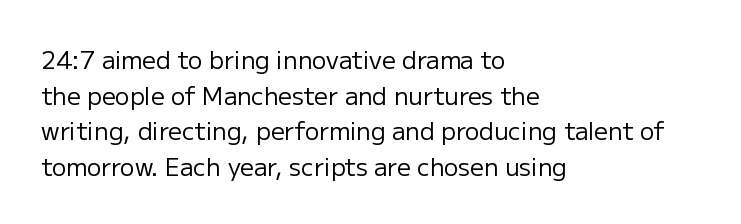
{"italic": "no", "bold": "no", "underline": "no", "align": "left", "line_spacing": "normal", "line_spacing_ratio": 1.48, "letter_spacing": "normal", "letter_spacing_em": 0.0, "glyph_px": 24}
